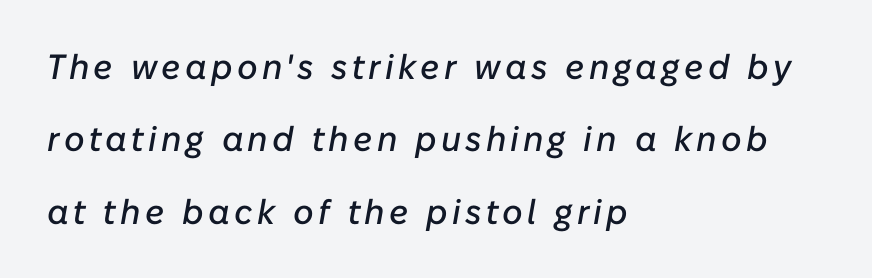
{"italic": "yes", "lean": "right", "slant_degrees": 10, "width": "normal", "stroke_contrast": "low", "x_height": "medium", "monospaced": "no", "underline": "no", "align": "left", "line_spacing": "loose", "line_spacing_ratio": 2.07, "glyph_px": 35}
